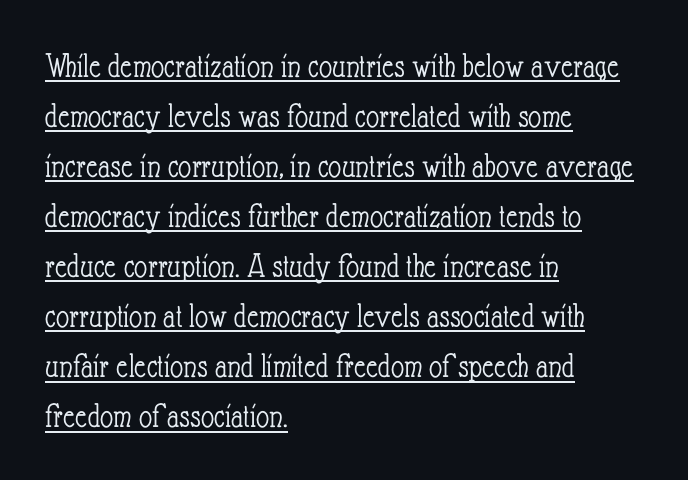
The image shows 36 px light, condensed type, upright; set left-aligned, normal line spacing (1.39x), normal letter spacing, underlined; low stroke contrast and a small x-height.
